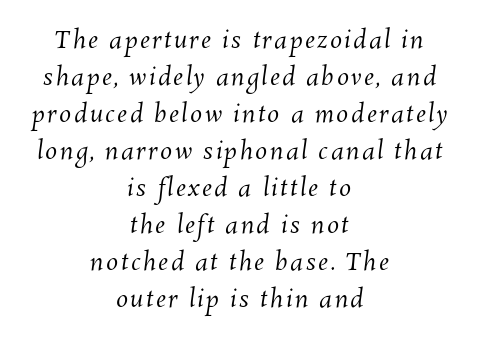
Q: Is the text bold? A: No.
Q: Is the text underlined? A: No.
Q: How is the paragraph aligned? A: Centered.
Q: Is the spacing between lines tight, normal or loose? A: Normal.
